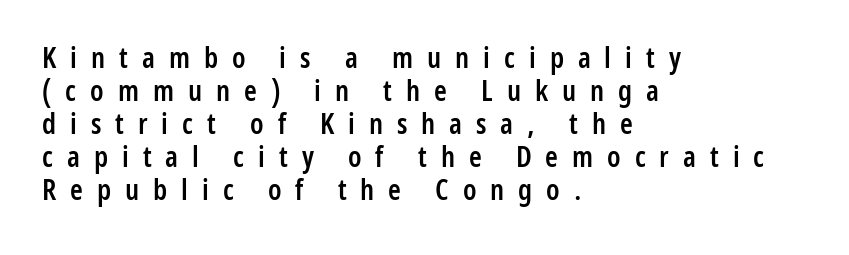
Q: Is the text bold? A: Semi-bold.
Q: Is the text italic (slanted)? A: No, it is upright.
Q: Is the typeface a serif or a sans-serif typeface? A: Sans-serif.
Q: Is the text underlined? A: No.
Q: How is the paragraph aligned? A: Left-aligned.
Q: Is the spacing between letters normal or unusually wide? A: Unusually wide.
Q: Is the spacing between lines tight, normal or loose? A: Tight.
Q: Width (condensed, normal, or wide)? A: Condensed.
Q: Stroke contrast? A: Low.
Q: x-height? A: Medium.
Q: Monospaced? A: No.
